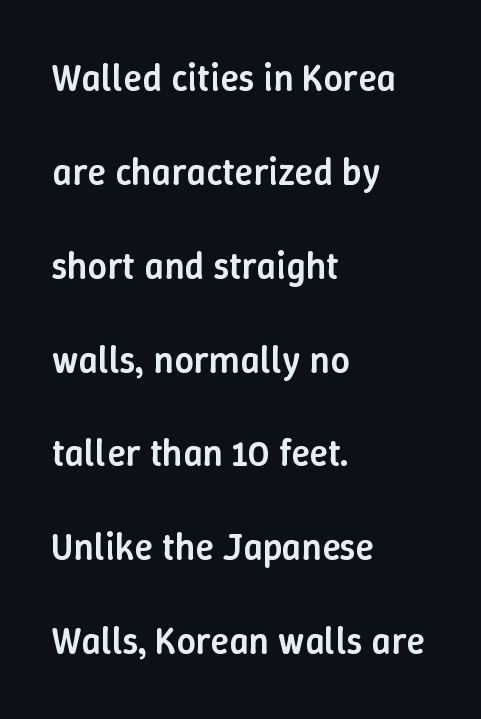
A classic flush-left, rag-right setting is used for this passage. These lines stand farther apart than default settings would place them. Type without underlining. Slightly chunky letters — semibold, I'd say, not full bold.
